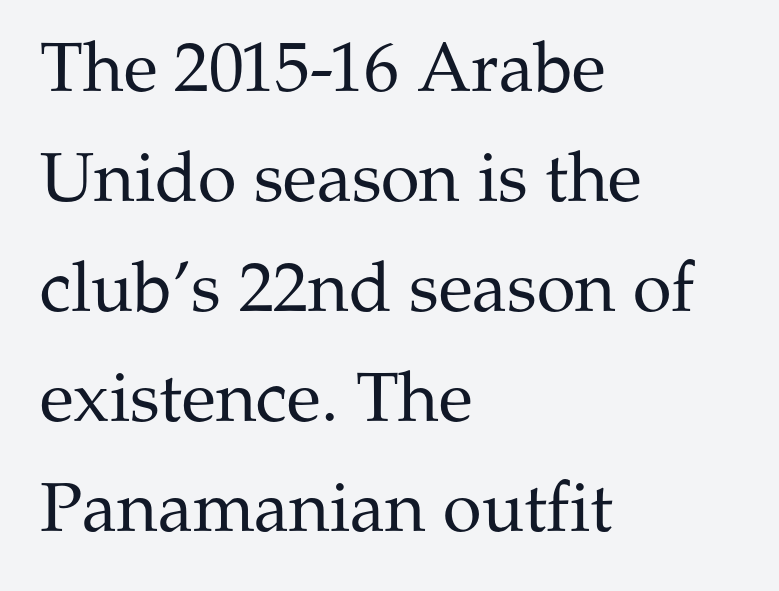
The image shows 70 px regular-weight serif type, upright; set left-aligned, normal line spacing (1.57x), normal letter spacing, not underlined; medium stroke contrast and a medium x-height.
